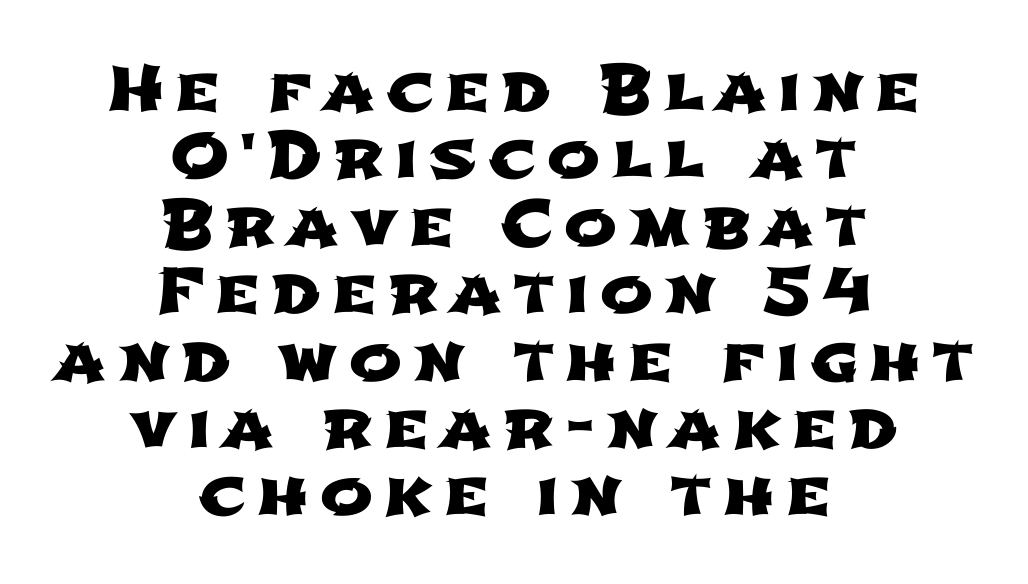
Nothing sits at the stroke ends, so this counts as sans-serif. Honestly, the rows look squashed on top of each other. The zone under the glyphs is completely vacant. Line starts and ends both wander, symmetrically. Character widths vary here, with narrow letters taking less room than wide ones.
